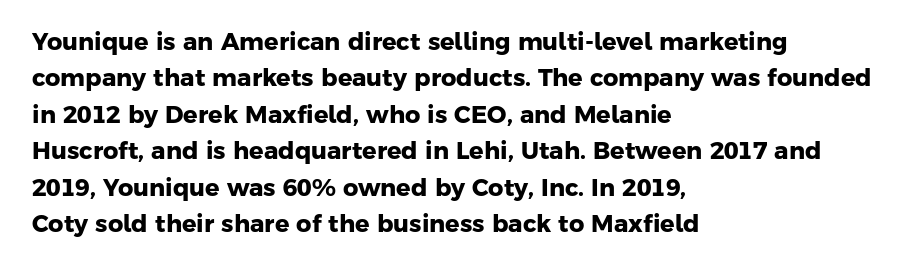
Compared with typical paragraphs, the rows here are spaced about the same. Any mark beneath the type? The region is blank. There is no visible air inserted between adjacent glyphs. Typesetter's note: full bold, strokes at maximum text heaviness. Reading down the block, your eye returns to a fixed left position each line.
